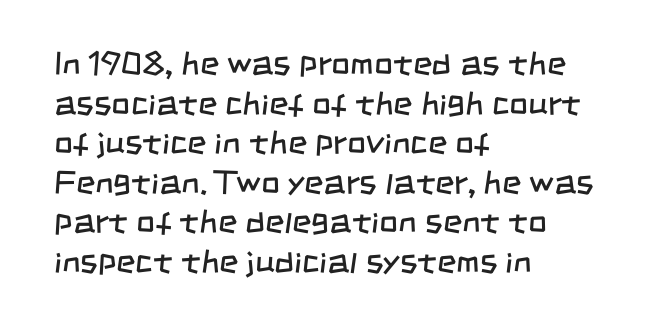
The image shows 33 px regular-weight, condensed sans-serif type; set left-aligned, line spacing 1.2x, normal letter spacing, not underlined; low stroke contrast and a large x-height.
